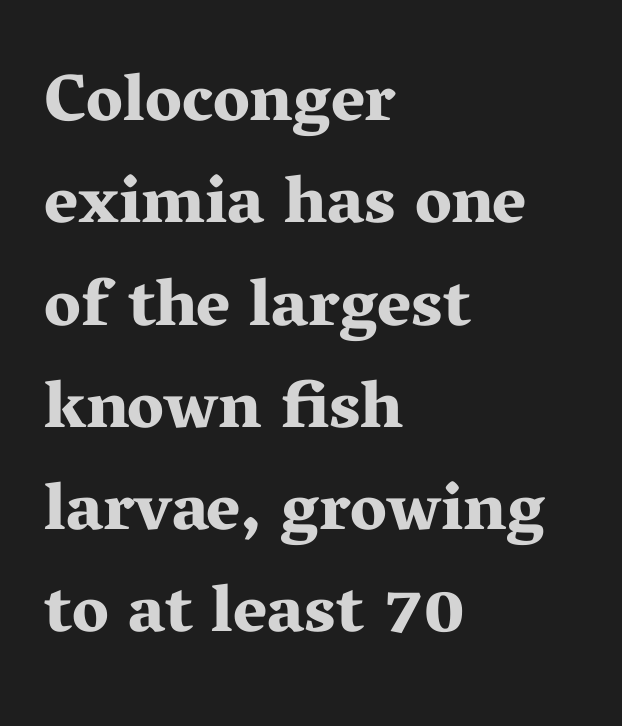
Q: Is the text bold? A: Yes.
Q: Is the text italic (slanted)? A: No, it is upright.
Q: Is the typeface a serif or a sans-serif typeface? A: Serif.
Q: Is the text underlined? A: No.
Q: How is the paragraph aligned? A: Left-aligned.
Q: Is the spacing between letters normal or unusually wide? A: Normal.
Q: Is the spacing between lines tight, normal or loose? A: Normal.
Q: Width (condensed, normal, or wide)? A: Wide.
Q: Stroke contrast? A: Medium.
Q: x-height? A: Medium.
Q: Monospaced? A: No.
